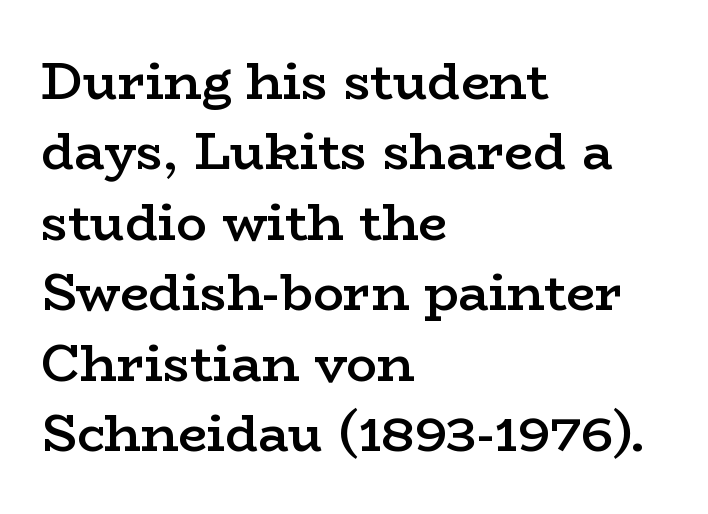
Visually the block forms a straight wall on the left and a jagged coastline on the right. No extra tracking has been applied to these lines. In terms of leading, this rendering sits right in the middle. Nobody drew a line under any word here. The lettering stays uniformly vertical, giving the passage a roman look.
